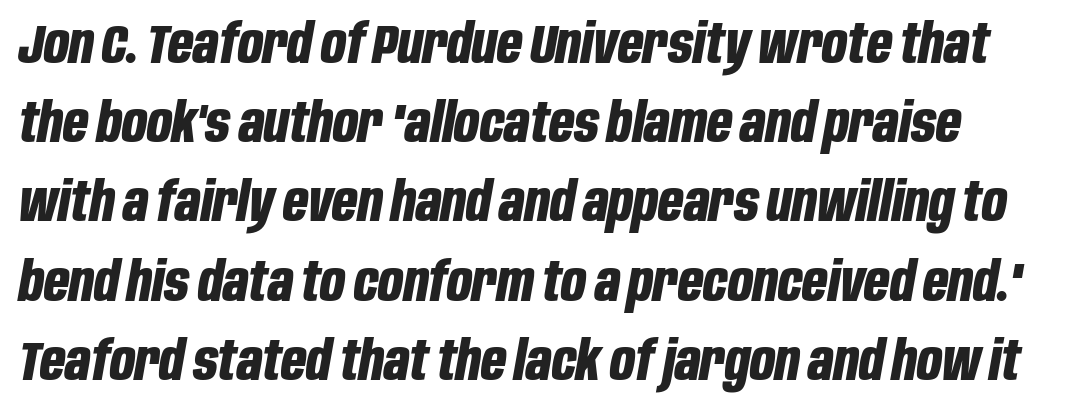
{"italic": "yes", "lean": "right", "slant_degrees": 10, "bold": "yes", "weight": "bold", "width": "condensed", "stroke_contrast": "low", "x_height": "large", "monospaced": "no", "underline": "no", "line_spacing": "normal", "line_spacing_ratio": 1.44, "letter_spacing": "normal", "letter_spacing_em": 0.0, "glyph_px": 55}
